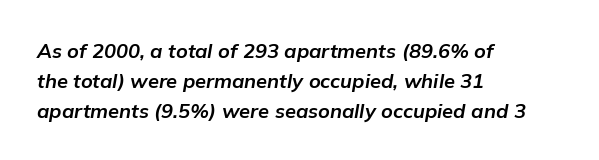
Q: Is the text bold? A: Yes.
Q: Is the text italic (slanted)? A: Yes, it leans right by about 9 degrees.
Q: Is the text underlined? A: No.
Q: How is the paragraph aligned? A: Left-aligned.
Q: Is the spacing between letters normal or unusually wide? A: Normal.
Q: Is the spacing between lines tight, normal or loose? A: Normal.
